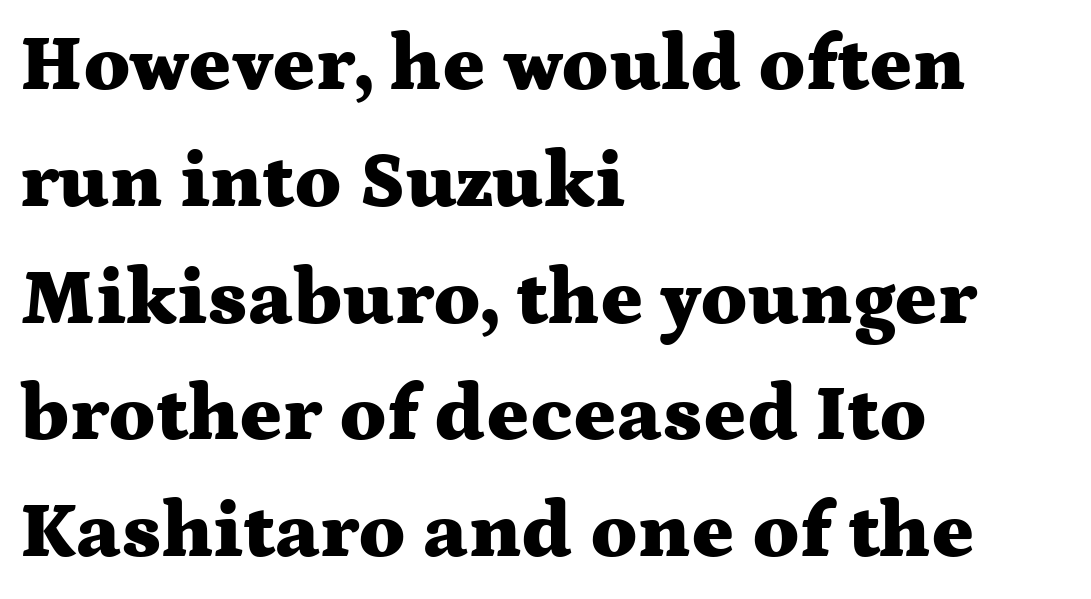
The image shows 80 px heavy, wide serif type, upright; set left-aligned, normal line spacing (1.46x), normal letter spacing, not underlined; medium stroke contrast and a medium x-height.
